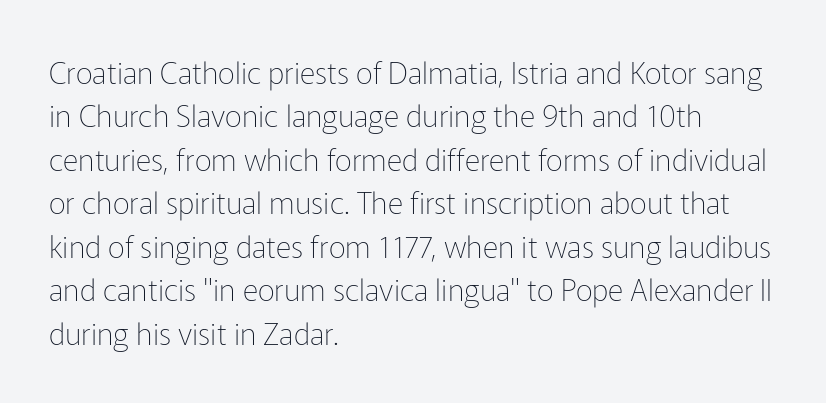
Q: Is the text bold? A: No.
Q: Is the text italic (slanted)? A: No, it is upright.
Q: Is the typeface a serif or a sans-serif typeface? A: Sans-serif.
Q: Is the text underlined? A: No.
Q: How is the paragraph aligned? A: Left-aligned.
Q: Is the spacing between letters normal or unusually wide? A: Normal.
Q: Is the spacing between lines tight, normal or loose? A: Normal.
Q: Width (condensed, normal, or wide)? A: Normal.
Q: Stroke contrast? A: Low.
Q: x-height? A: Medium.
Q: Monospaced? A: No.
